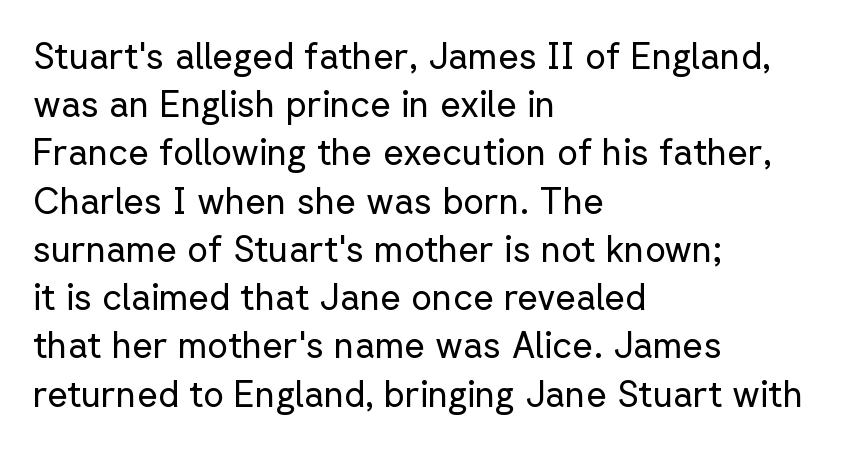
The image shows 36 px regular-weight sans-serif type, upright; set left-aligned, normal line spacing (1.34x), normal letter spacing, not underlined; low stroke contrast and a medium x-height.
